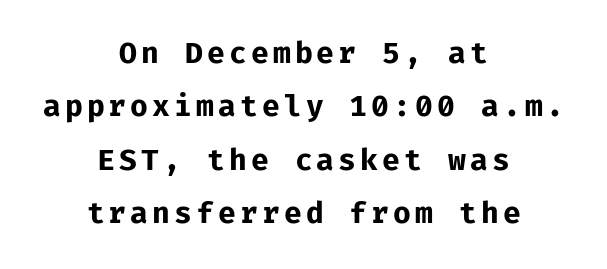
The image shows 29 px bold sans-serif type, upright; set centered, line spacing 1.84x, not underlined; low stroke contrast and a medium x-height.
